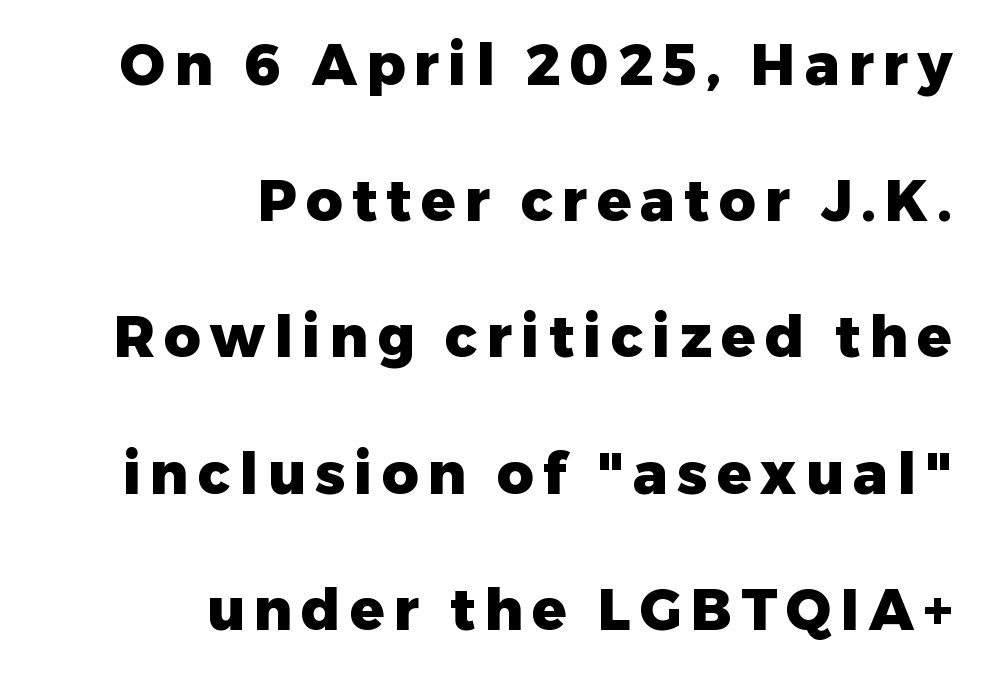
Every character sits straight up, as roman type does. These lines are composed in type without serifs. Line endings align vertically; line beginnings do not. This sample trades compactness for vertical openness between lines.
